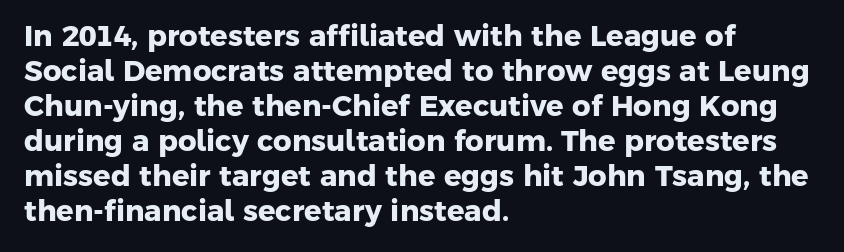
The image shows 29 px heavy sans-serif type; set left-aligned, line spacing 1.21x, normal letter spacing, not underlined; low stroke contrast and a medium x-height.
